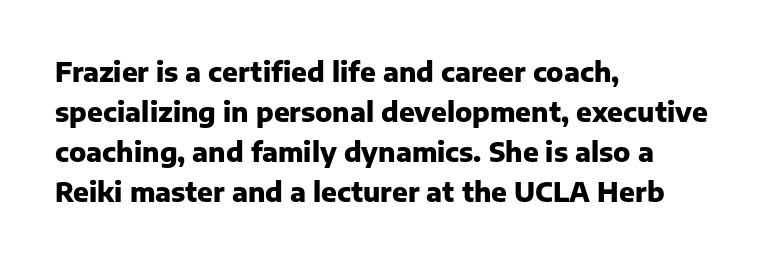
Q: Is the text bold? A: Yes.
Q: Is the text italic (slanted)? A: No, it is upright.
Q: Is the text underlined? A: No.
Q: How is the paragraph aligned? A: Left-aligned.
Q: Is the spacing between letters normal or unusually wide? A: Normal.
Q: Is the spacing between lines tight, normal or loose? A: Normal.
